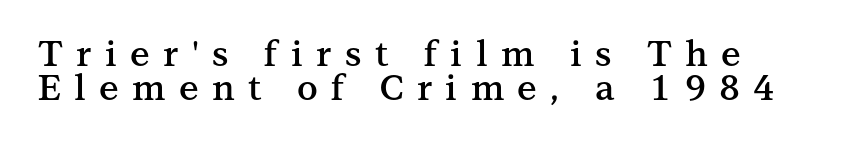
The image shows 35 px semibold serif type, upright; set tight line spacing (0.97x), unusually wide letter spacing (+0.38 em), not underlined; medium stroke contrast and a medium x-height.
